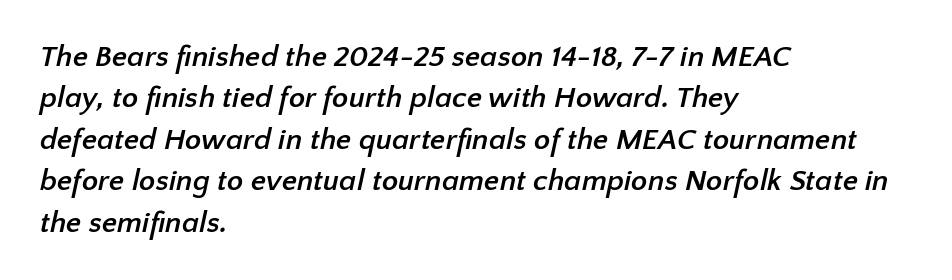
{"serif": "no", "bold": "yes", "weight": "semibold", "width": "normal", "stroke_contrast": "low", "x_height": "medium", "monospaced": "no", "underline": "no", "align": "left", "line_spacing": "normal", "line_spacing_ratio": 1.38, "letter_spacing": "normal", "letter_spacing_em": 0.0, "glyph_px": 30}
